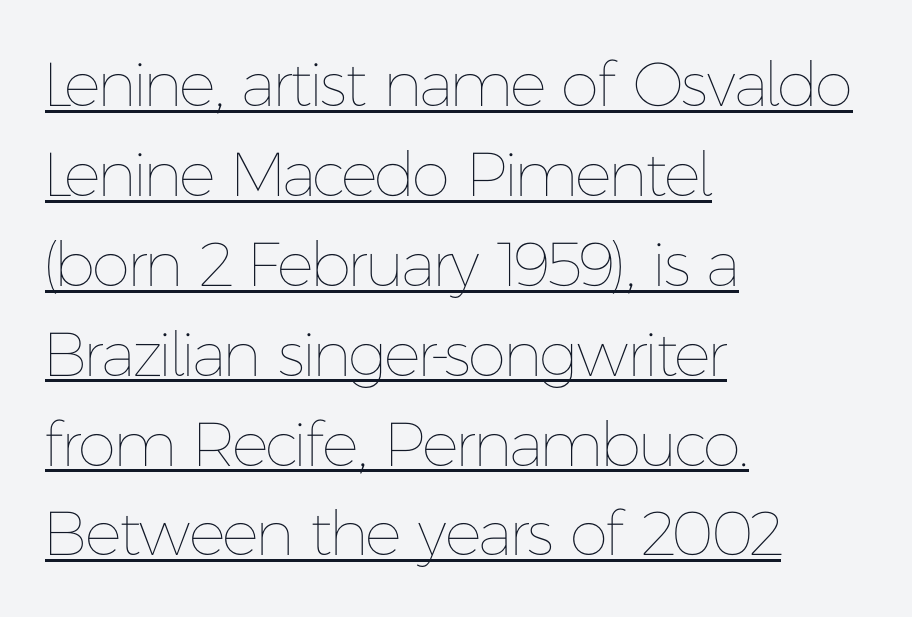
{"italic": "no", "bold": "no", "weight": "thin", "width": "normal", "stroke_contrast": "low", "x_height": "medium", "monospaced": "no", "underline": "yes", "align": "left", "line_spacing": "normal", "line_spacing_ratio": 1.45, "letter_spacing": "normal", "letter_spacing_em": 0.0, "glyph_px": 62}
